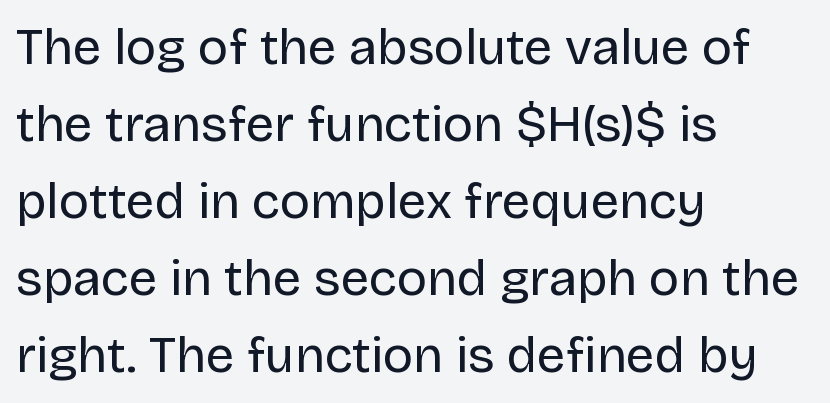
{"serif": "no", "italic": "no", "bold": "no", "weight": "regular", "width": "normal", "stroke_contrast": "low", "x_height": "large", "monospaced": "no", "underline": "no", "align": "left", "line_spacing": "normal", "line_spacing_ratio": 1.51, "letter_spacing": "normal", "letter_spacing_em": 0.0, "glyph_px": 51}
